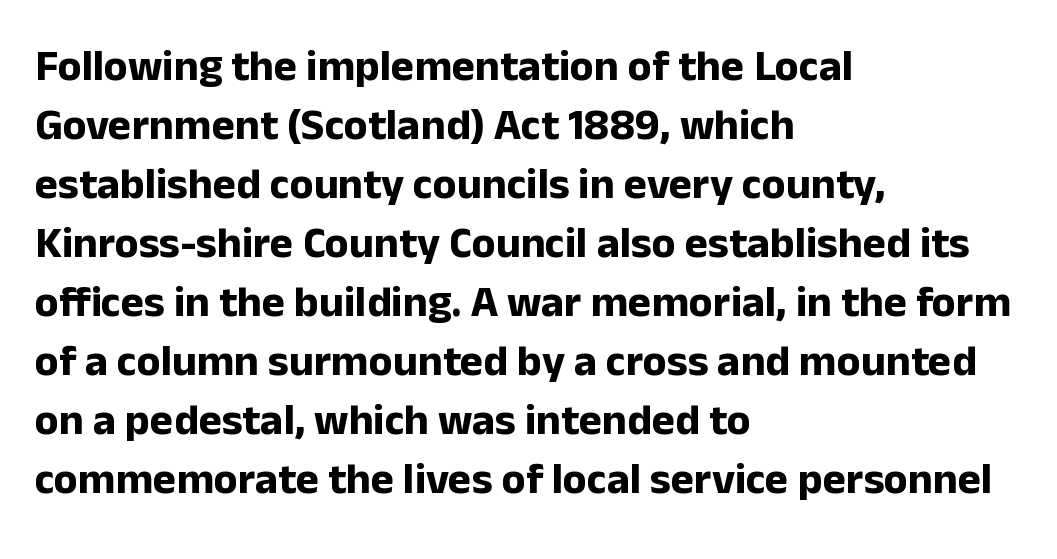
{"serif": "no", "italic": "no", "bold": "yes", "weight": "bold", "width": "normal", "stroke_contrast": "low", "x_height": "medium", "monospaced": "no", "underline": "no", "align": "left", "line_spacing": "normal", "line_spacing_ratio": 1.34, "letter_spacing": "normal", "letter_spacing_em": 0.0, "glyph_px": 44}
